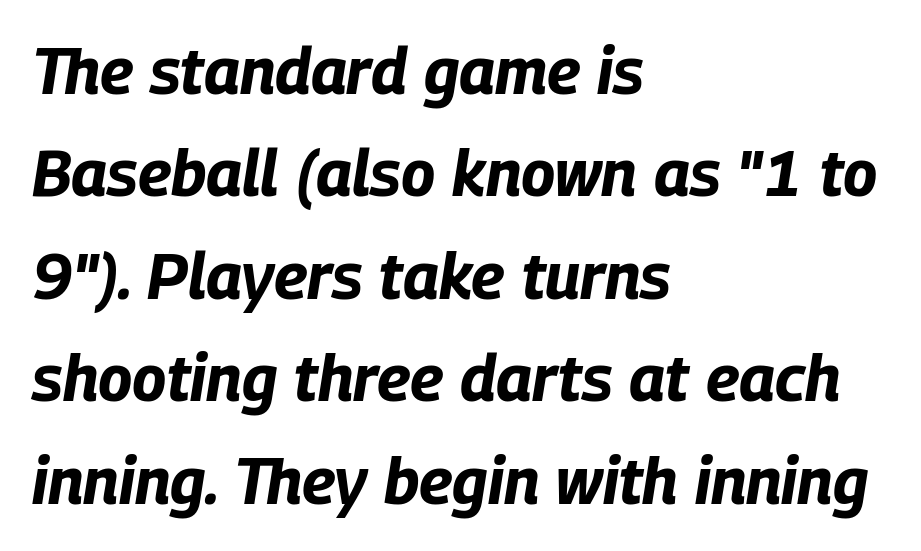
Just letters on the line, the space beneath them empty. A classic flush-left, rag-right setting is used for this passage. The text carries the slant typical of an italic or oblique font. Heft: maximum for text — a bold. Here the glyphs are tracked normally, forming tight word shapes. This sample keeps an unexceptional amount of space between lines.
